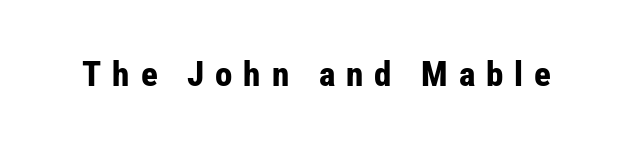
{"serif": "no", "italic": "no", "bold": "yes", "weight": "bold", "width": "condensed", "stroke_contrast": "low", "x_height": "medium", "monospaced": "no", "underline": "no", "letter_spacing": "wide", "letter_spacing_em": 0.31, "glyph_px": 35}
